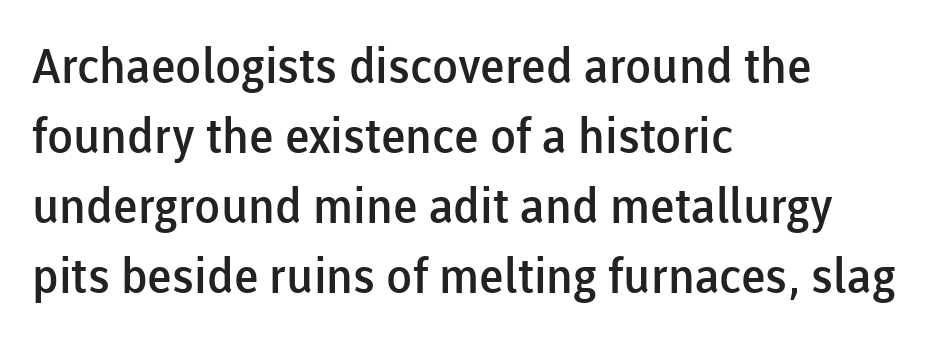
The image shows 48 px semibold sans-serif type, upright; set left-aligned, normal line spacing (1.46x), normal letter spacing, not underlined; low stroke contrast and a medium x-height.
